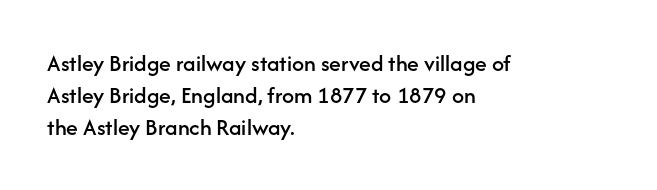
No italicization has been applied; the sample stays upright. The vertical gap from one line to the next is medium. Standard letterfit; no display-style spreading of the glyphs. The passage is arranged the way most books set body copy — flush left. Rule under the text: the space is simply empty.
